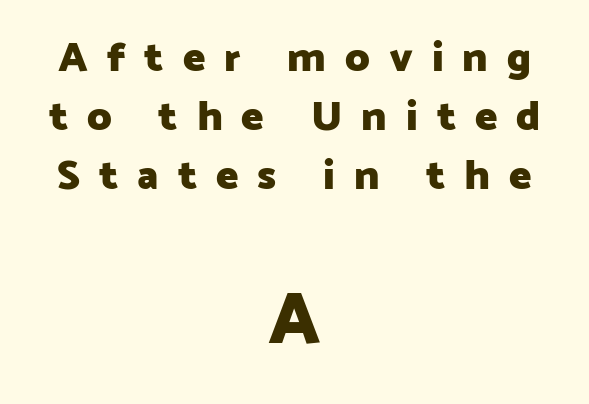
Q: Is the text bold? A: Yes.
Q: Is the text italic (slanted)? A: No, it is upright.
Q: Is the typeface a serif or a sans-serif typeface? A: Sans-serif.
Q: Is the text underlined? A: No.
Q: How is the paragraph aligned? A: Centered.
Q: Is the spacing between letters normal or unusually wide? A: Unusually wide.
Q: Is the spacing between lines tight, normal or loose? A: Normal.
Q: Which block of text is set in a larger size, the first (top) or the second (bottom)? A: The second (bottom) one.
Q: Width (condensed, normal, or wide)? A: Normal.
Q: Stroke contrast? A: Low.
Q: x-height? A: Medium.
Q: Monospaced? A: No.
